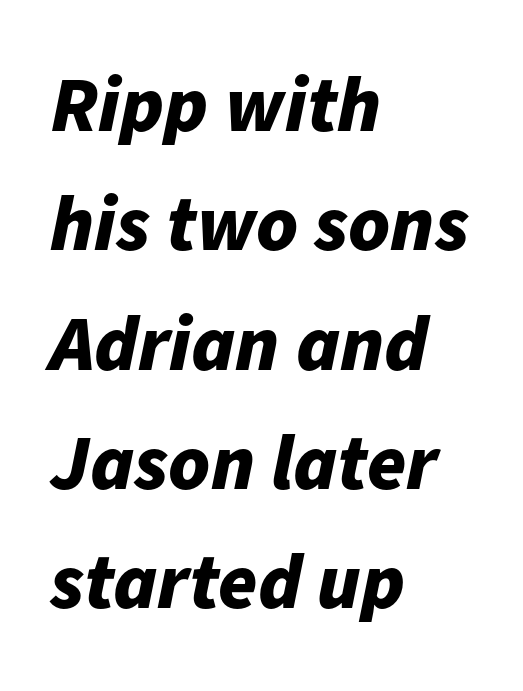
{"italic": "yes", "lean": "right", "slant_degrees": 11, "bold": "yes", "weight": "bold", "width": "normal", "stroke_contrast": "low", "x_height": "medium", "monospaced": "no", "underline": "no", "align": "left", "line_spacing": "normal", "line_spacing_ratio": 1.51, "letter_spacing": "normal", "letter_spacing_em": 0.0, "glyph_px": 79}
